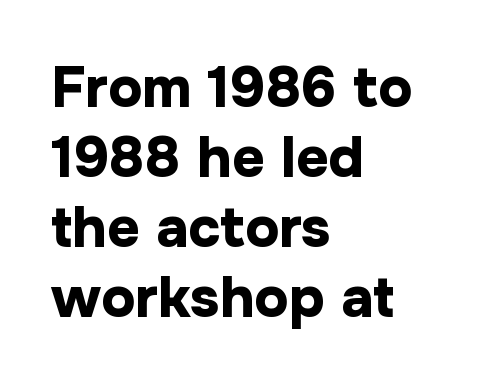
No feet cap the strokes, marking this as sans-serif type. The gaps between neighbouring characters are ordinary and unremarkable. It's the straight-up-and-down kind of type. Type without underlining. You could not count columns in this text — the font is proportionally spaced.
